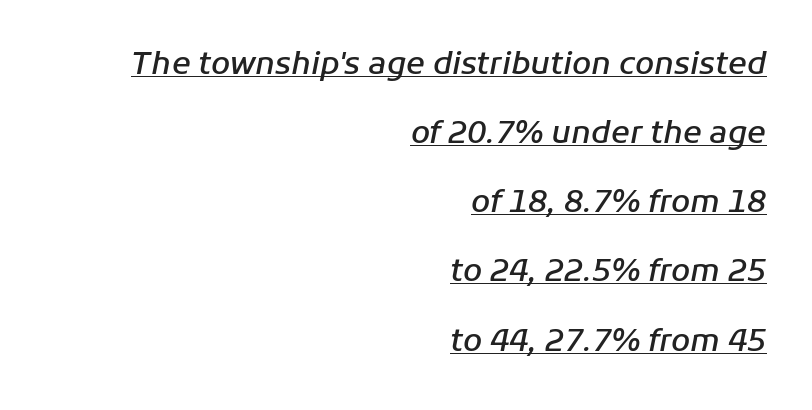
Look at the tracking — it's just the regular setting, nothing added. Casual observation: everything's shoved over to the right. Compared with typical paragraphs, the rows here are farther apart. Looking at the ascenders, they clearly lean. The rendering uses the underline text-decoration.
